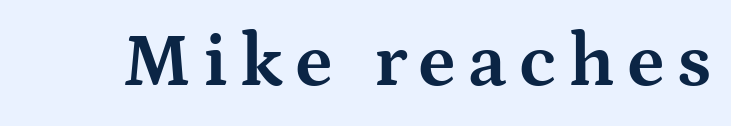
Q: Is the text bold? A: Yes.
Q: Is the text italic (slanted)? A: No, it is upright.
Q: Is the typeface a serif or a sans-serif typeface? A: Serif.
Q: Is the text underlined? A: No.
Q: Width (condensed, normal, or wide)? A: Wide.
Q: Stroke contrast? A: Medium.
Q: x-height? A: Medium.
Q: Monospaced? A: No.
